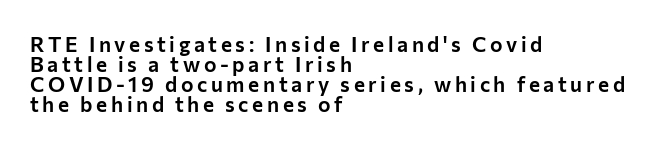
{"italic": "no", "underline": "no", "align": "left", "line_spacing": "tight", "line_spacing_ratio": 0.96, "glyph_px": 21}
